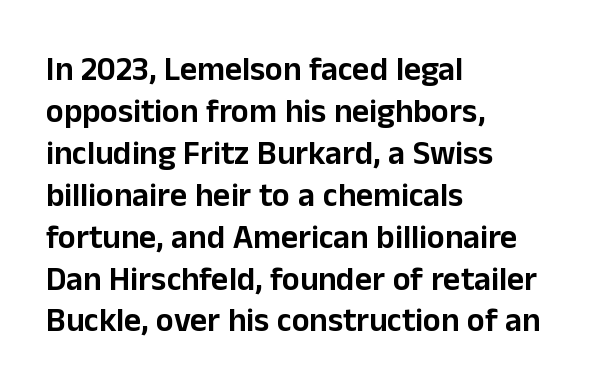
The image shows 33 px sans-serif type, upright; set left-aligned, normal line spacing (1.27x), normal letter spacing, not underlined; low stroke contrast and a medium x-height.
